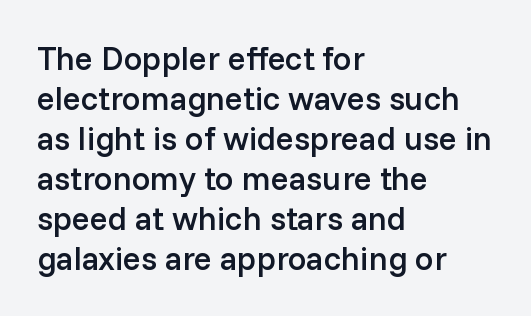
The image shows 33 px semibold sans-serif type, upright; set left-aligned, line spacing 1.21x, normal letter spacing, not underlined; low stroke contrast and a medium x-height.
